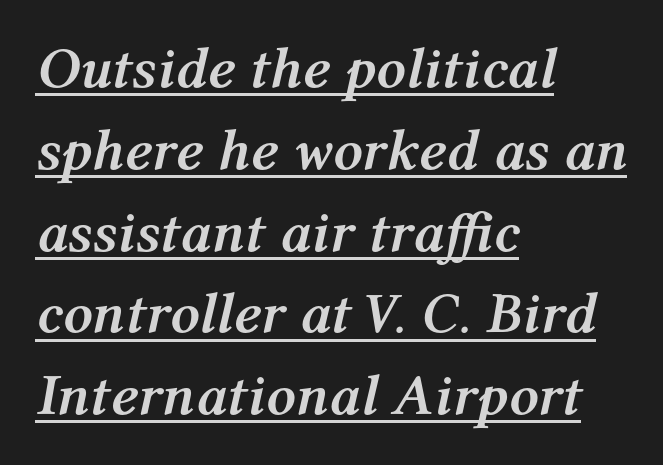
Evenly set lines give the paragraph a standard silhouette. The sample has been set heavy, in full bold. Standard letterfit; no display-style spreading of the glyphs. Where is the straight margin? On the left. Would a proofreader flag this as italicized? Yes.
